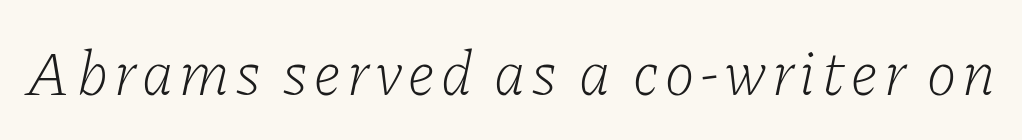
Compared with ordinary roman type, these characters are visibly tilted. This sample has the flowing, uneven cadence of proportional lettering. The strokes are not fattened; the text isn't bold. A serif font was chosen for this passage. Unmarked baselines from the first word to the last.
